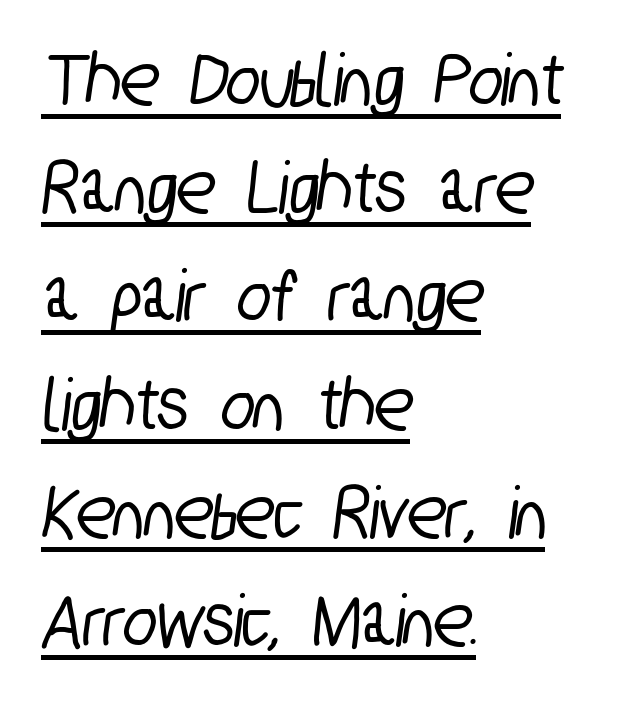
The image shows 79 px condensed sans-serif type; set left-aligned, normal line spacing (1.37x), normal letter spacing, underlined; low stroke contrast and a medium x-height.
